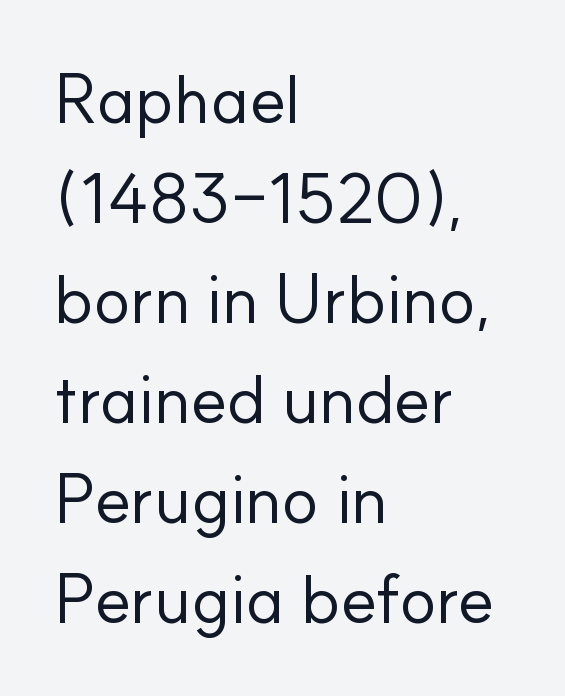
Q: Is the text bold? A: No.
Q: Is the text italic (slanted)? A: No, it is upright.
Q: Is the typeface a serif or a sans-serif typeface? A: Sans-serif.
Q: Is the text underlined? A: No.
Q: How is the paragraph aligned? A: Left-aligned.
Q: Is the spacing between letters normal or unusually wide? A: Normal.
Q: Is the spacing between lines tight, normal or loose? A: Normal.
Q: Width (condensed, normal, or wide)? A: Normal.
Q: Stroke contrast? A: Low.
Q: x-height? A: Small.
Q: Monospaced? A: No.
